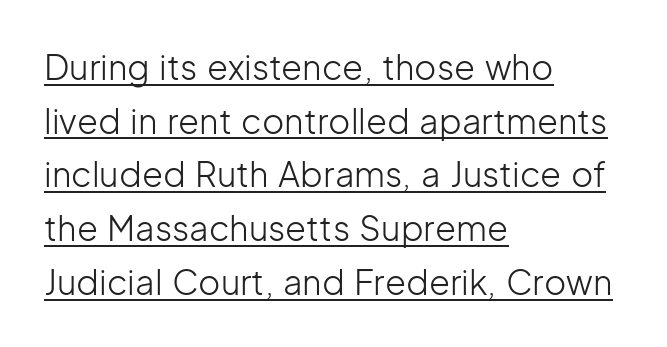
{"serif": "no", "italic": "no", "bold": "no", "weight": "light", "width": "normal", "stroke_contrast": "low", "x_height": "medium", "monospaced": "no", "underline": "yes", "align": "left", "line_spacing": "normal", "line_spacing_ratio": 1.58, "letter_spacing": "normal", "letter_spacing_em": 0.0, "glyph_px": 34}
